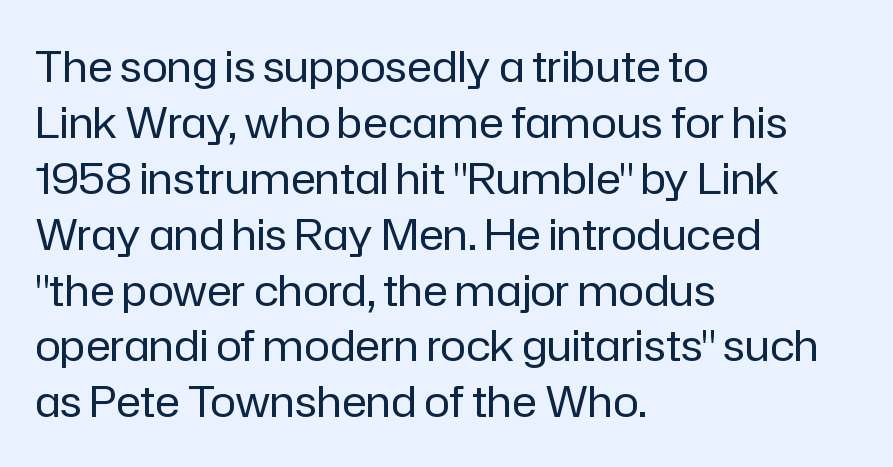
The words here are not underlined. A typesetter would mark this as roman, not italic. The letters sit at their default tracking, neither squeezed nor spread. Typeset ragged right — the left edge is the straight one. The letters advance in unequal steps, a hallmark of proportional type. Font category for this specimen: sans-serif.
